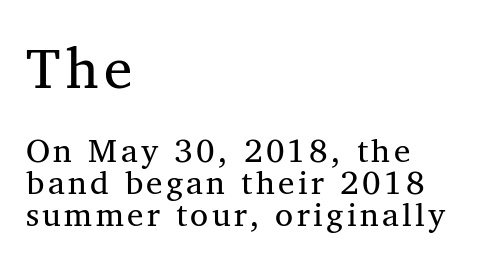
The image shows 57 px regular-weight serif type, upright; set left-aligned, tight line spacing (0.96x), not underlined; the first (top) block is 1.73x larger; medium stroke contrast and a medium x-height.
